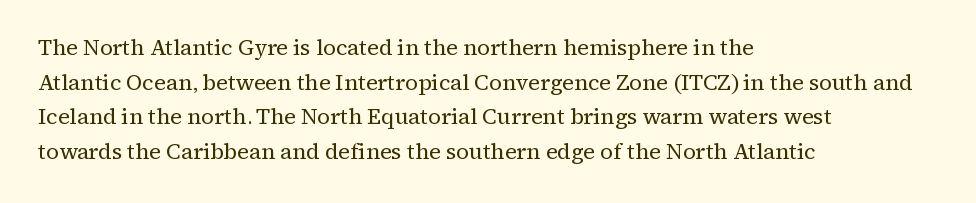
{"italic": "no", "bold": "no", "underline": "no", "align": "left", "line_spacing": "normal", "line_spacing_ratio": 1.57, "letter_spacing": "normal", "letter_spacing_em": 0.0, "glyph_px": 22}
